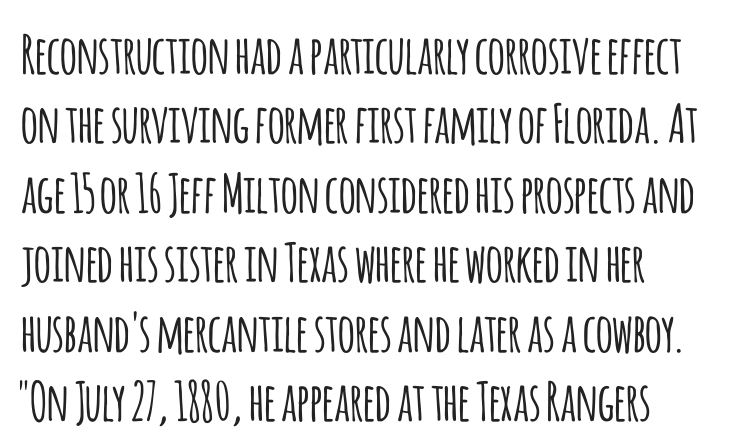
{"serif": "no", "italic": "no", "width": "condensed", "stroke_contrast": "low", "x_height": "large", "monospaced": "no", "underline": "no", "align": "left", "line_spacing": "normal", "line_spacing_ratio": 1.31, "letter_spacing": "normal", "letter_spacing_em": 0.0, "glyph_px": 53}
